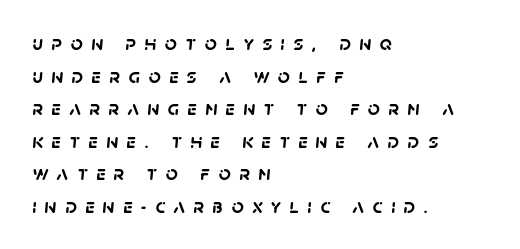
Q: Is the text bold? A: Yes.
Q: Is the text underlined? A: No.
Q: How is the paragraph aligned? A: Left-aligned.
Q: Is the spacing between letters normal or unusually wide? A: Unusually wide.
Q: Is the spacing between lines tight, normal or loose? A: Normal.
